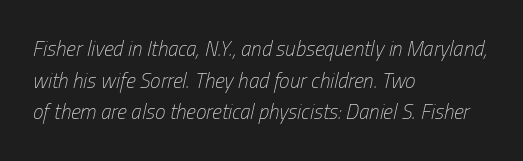
These lines sit exactly where default settings would place them. A typesetter would mark this as italic. All the whitespace from short lines collects on the right. This is not heavy type; no bold has been used. Bare-footed words on every line.
